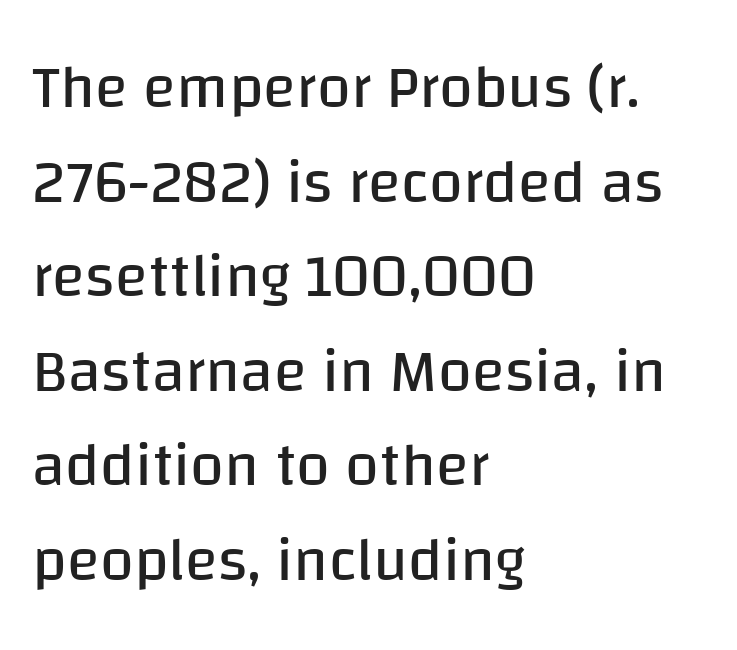
Q: Is the text bold? A: No.
Q: Is the text italic (slanted)? A: No, it is upright.
Q: Is the typeface a serif or a sans-serif typeface? A: Sans-serif.
Q: Is the text underlined? A: No.
Q: How is the paragraph aligned? A: Left-aligned.
Q: Is the spacing between letters normal or unusually wide? A: Normal.
Q: Is the spacing between lines tight, normal or loose? A: Normal.
Q: Width (condensed, normal, or wide)? A: Normal.
Q: Stroke contrast? A: Low.
Q: x-height? A: Large.
Q: Monospaced? A: No.
